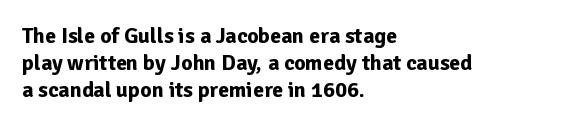
{"italic": "no", "bold": "yes", "underline": "no", "align": "left", "line_spacing_ratio": 1.22, "letter_spacing": "normal", "letter_spacing_em": 0.0, "glyph_px": 22}
